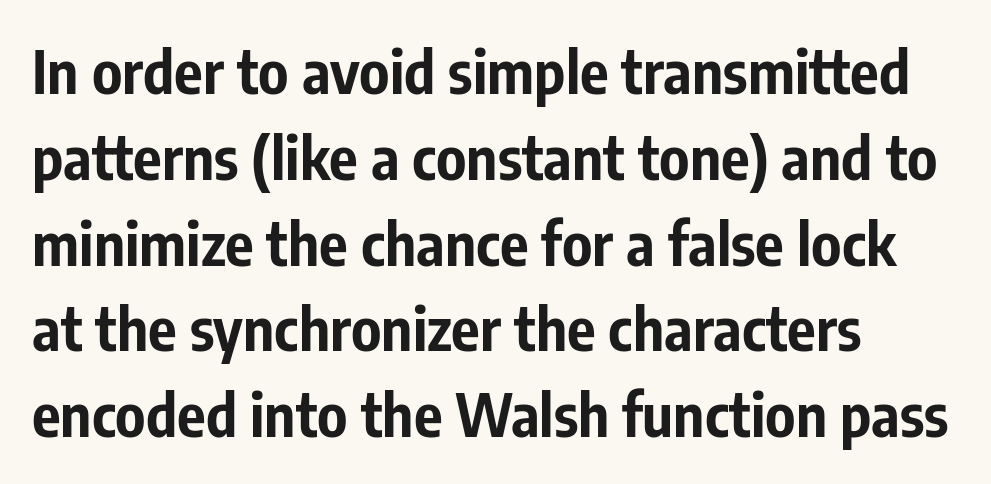
The image shows 60 px bold, condensed sans-serif type, upright; set left-aligned, normal line spacing (1.43x), normal letter spacing, not underlined; low stroke contrast and a medium x-height.
